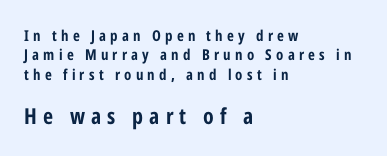
A classic flush-left, rag-right setting is used for this passage. The more generous point size was reserved for the lower chunk. No italicization has been applied; the sample stays upright. Compared with typical body copy, the letter spacing here is much looser. Compared with typical paragraphs, the rows here are spaced about the same.
